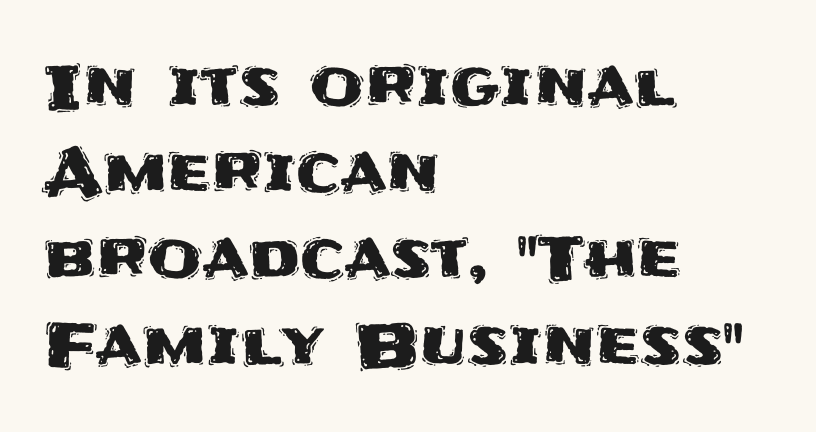
The image shows 62 px sans-serif type, upright; set left-aligned, normal line spacing (1.39x), normal letter spacing, not underlined; medium stroke contrast and a large x-height.
